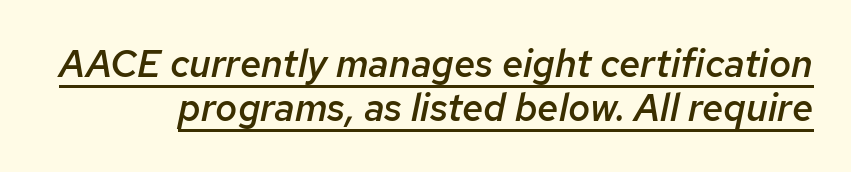
Q: Is the text bold? A: Semi-bold.
Q: Is the text italic (slanted)? A: Yes, it leans right by about 12 degrees.
Q: Is the text underlined? A: Yes.
Q: Is the spacing between letters normal or unusually wide? A: Normal.
Q: Width (condensed, normal, or wide)? A: Normal.
Q: Stroke contrast? A: Low.
Q: x-height? A: Medium.
Q: Monospaced? A: No.
